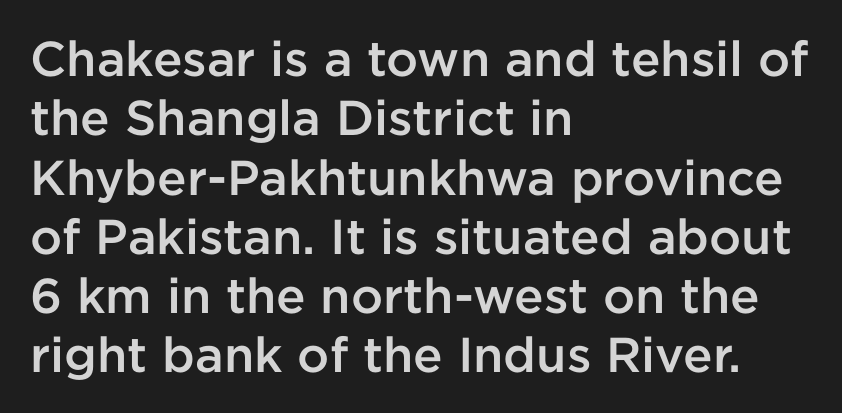
{"serif": "no", "italic": "no", "bold": "semi", "weight": "semibold", "width": "normal", "stroke_contrast": "low", "x_height": "medium", "monospaced": "no", "underline": "no", "align": "left", "line_spacing_ratio": 1.21, "letter_spacing": "normal", "letter_spacing_em": 0.0, "glyph_px": 49}
